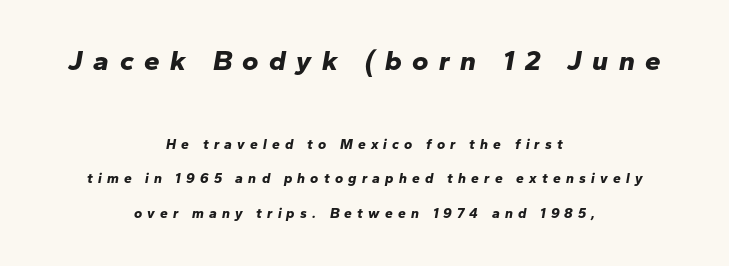
Q: Is the text bold? A: Yes.
Q: Is the text italic (slanted)? A: Yes, it leans right by about 10 degrees.
Q: Is the text underlined? A: No.
Q: How is the paragraph aligned? A: Centered.
Q: Is the spacing between letters normal or unusually wide? A: Unusually wide.
Q: Is the spacing between lines tight, normal or loose? A: Loose.
Q: Which block of text is set in a larger size, the first (top) or the second (bottom)? A: The first (top) one.
Q: Width (condensed, normal, or wide)? A: Normal.
Q: Stroke contrast? A: Low.
Q: x-height? A: Medium.
Q: Monospaced? A: No.
